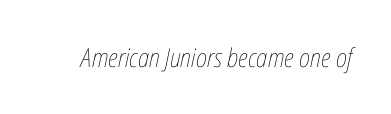
Caption: standard tracking, unaltered. Italic: yes, the glyphs are oblique. Ink coverage per letter is moderate at most. No word sits above an underline.
